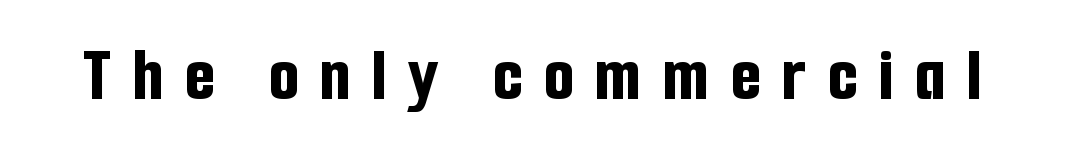
Q: Is the text bold? A: Yes.
Q: Is the text italic (slanted)? A: No, it is upright.
Q: Is the typeface a serif or a sans-serif typeface? A: Sans-serif.
Q: Is the text underlined? A: No.
Q: Is the spacing between letters normal or unusually wide? A: Unusually wide.
Q: Width (condensed, normal, or wide)? A: Condensed.
Q: Stroke contrast? A: Low.
Q: x-height? A: Medium.
Q: Monospaced? A: No.
